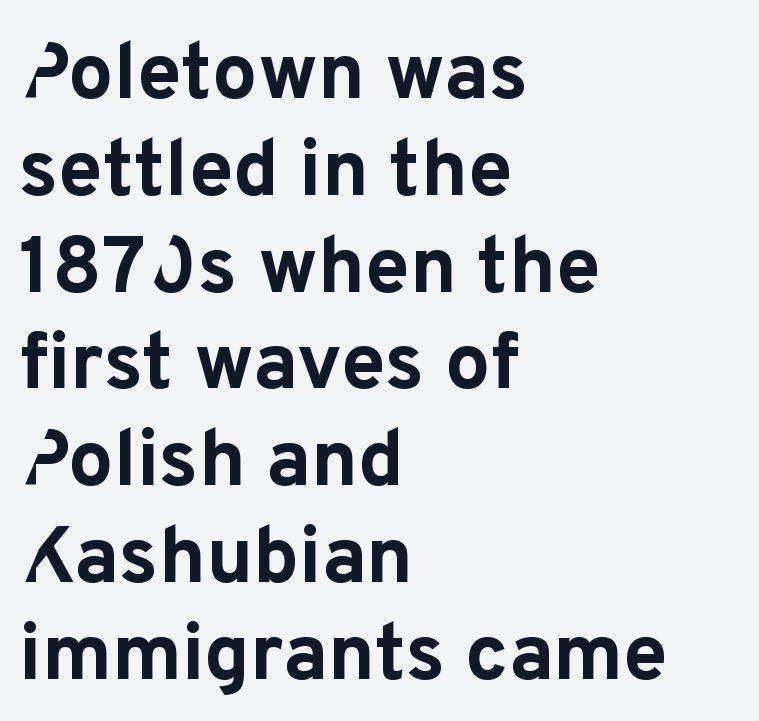
{"serif": "no", "italic": "no", "bold": "yes", "weight": "bold", "width": "normal", "stroke_contrast": "low", "x_height": "medium", "monospaced": "no", "underline": "no", "align": "left", "line_spacing_ratio": 1.21, "letter_spacing": "normal", "letter_spacing_em": 0.0, "glyph_px": 80}
